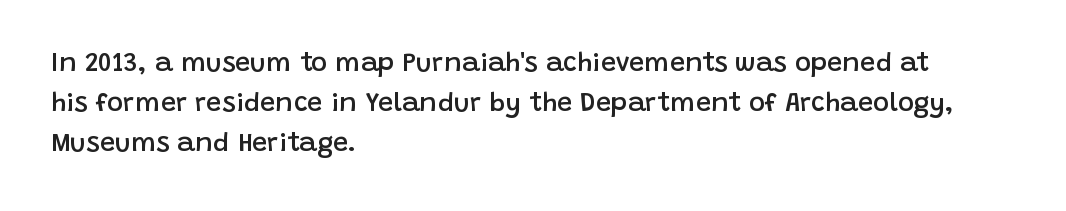
The paragraph has a hard left edge and a soft right edge. Nobody drew a line under any word here. Notice how descenders clear the ascenders below comfortably — that's standard leading. Its strokes are somewhat broadened, the hallmark of semibold type. The axis of the letterforms is exactly vertical. The letterforms sit shoulder to shoulder at normal distance.
